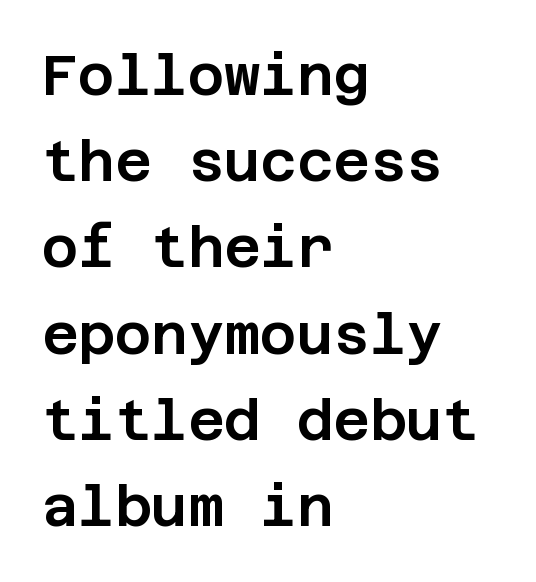
{"serif": "no", "italic": "no", "width": "normal", "stroke_contrast": "low", "x_height": "large", "underline": "no", "align": "left", "line_spacing": "normal", "line_spacing_ratio": 1.54, "letter_spacing": "normal", "letter_spacing_em": 0.0, "glyph_px": 56}
